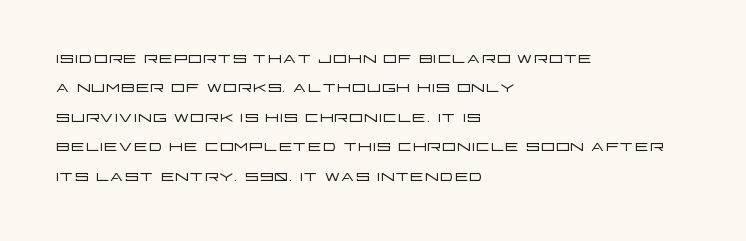
Bare-footed words on every line. Every stem runs plumb, perpendicular to the baseline. The typesetting does not lean heavy: it is not bold. Tracking value appears to be zero — textbook default spacing. The vertical gap from one line to the next is medium.
